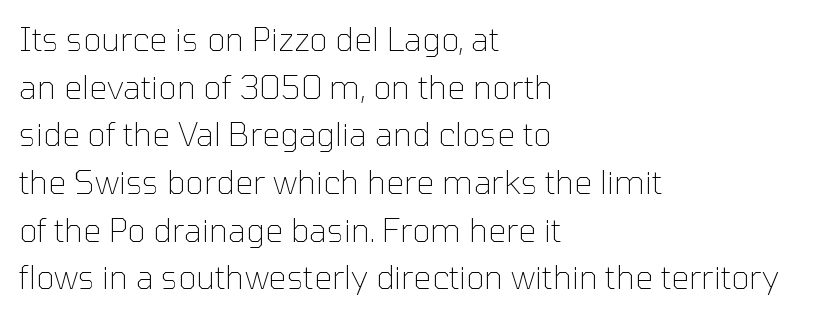
Q: Is the text bold? A: No.
Q: Is the text italic (slanted)? A: No, it is upright.
Q: Is the typeface a serif or a sans-serif typeface? A: Sans-serif.
Q: Is the text underlined? A: No.
Q: How is the paragraph aligned? A: Left-aligned.
Q: Is the spacing between letters normal or unusually wide? A: Normal.
Q: Is the spacing between lines tight, normal or loose? A: Normal.
Q: Width (condensed, normal, or wide)? A: Normal.
Q: Stroke contrast? A: Low.
Q: x-height? A: Medium.
Q: Monospaced? A: No.
